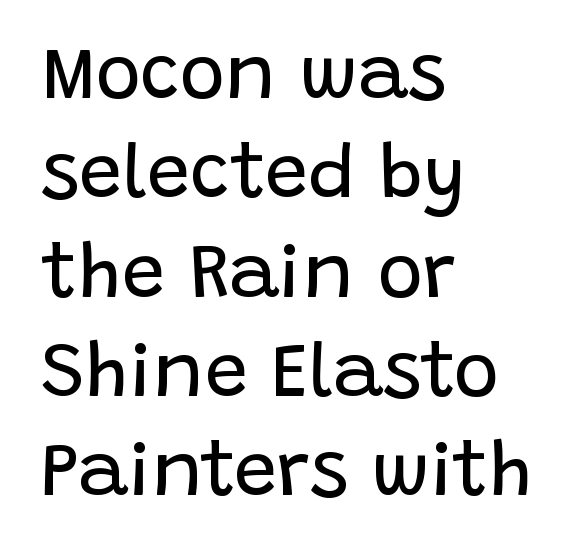
Unmarked baselines from the first word to the last. This rendering uses left alignment, leaving the right contour irregular. Nothing sits at the stroke ends, so this counts as sans-serif. Tracking value appears to be zero — textbook default spacing. Stems and bowls with no extra thickness — not bold. Each new line begins a customary step beneath the previous one.
